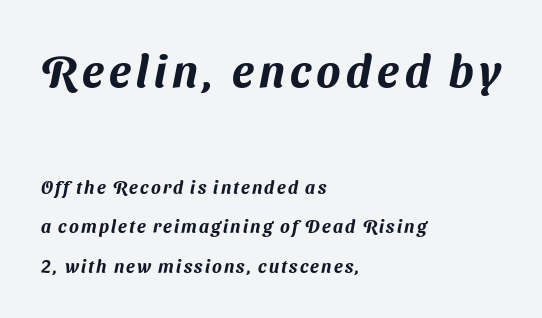
Q: Is the typeface a serif or a sans-serif typeface? A: Sans-serif.
Q: Is the text underlined? A: No.
Q: How is the paragraph aligned? A: Left-aligned.
Q: Is the spacing between lines tight, normal or loose? A: Loose.
Q: Which block of text is set in a larger size, the first (top) or the second (bottom)? A: The first (top) one.
Q: Width (condensed, normal, or wide)? A: Normal.
Q: Stroke contrast? A: Medium.
Q: x-height? A: Medium.
Q: Monospaced? A: No.
